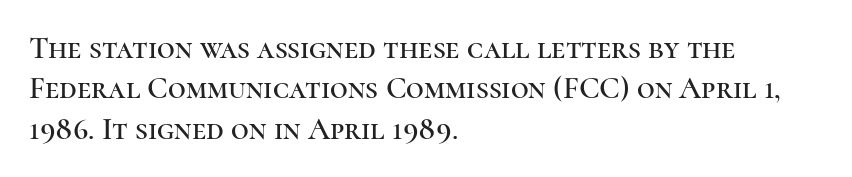
In terms of posture, this sample is upright. The line texture is even and compact thanks to regular tracking. Here the designer chose a conventional face with non-uniform glyph widths. Which margin do the lines hug? The left one — the right edge is uneven. The letters carry serifs — small finishing strokes at the ends of their stems.
